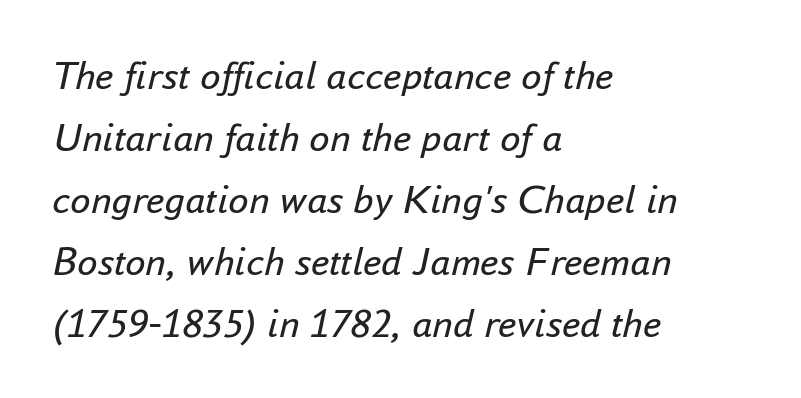
{"italic": "yes", "lean": "right", "slant_degrees": 16, "bold": "no", "weight": "regular", "width": "normal", "stroke_contrast": "low", "x_height": "small", "monospaced": "no", "underline": "no", "align": "left", "line_spacing": "normal", "line_spacing_ratio": 1.51, "letter_spacing": "normal", "letter_spacing_em": 0.0, "glyph_px": 41}
